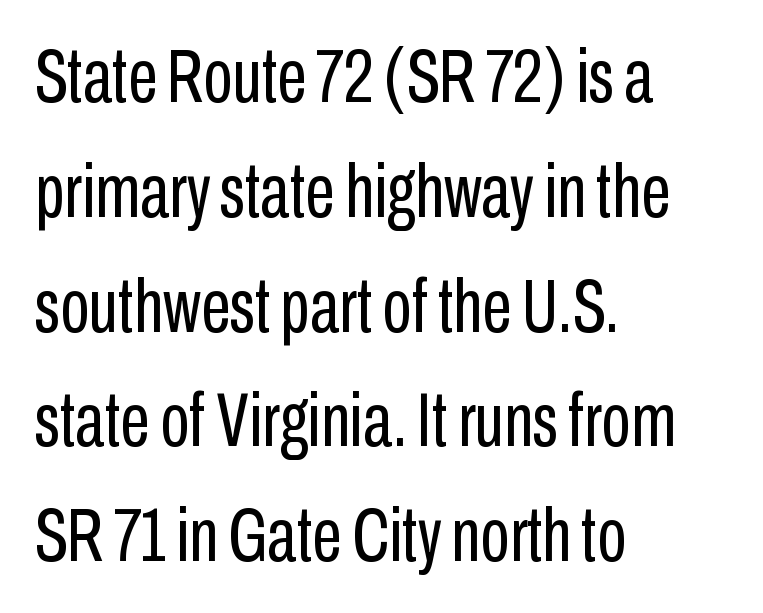
{"serif": "no", "italic": "no", "bold": "no", "weight": "regular", "width": "condensed", "stroke_contrast": "low", "x_height": "medium", "monospaced": "no", "underline": "no", "align": "left", "line_spacing": "normal", "line_spacing_ratio": 1.51, "letter_spacing": "normal", "letter_spacing_em": 0.0, "glyph_px": 76}
